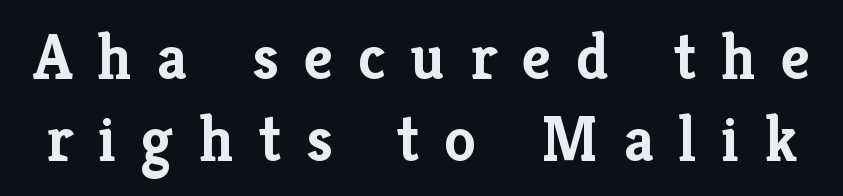
Q: Is the text bold? A: Yes.
Q: Is the text italic (slanted)? A: No, it is upright.
Q: Is the typeface a serif or a sans-serif typeface? A: Serif.
Q: Is the text underlined? A: No.
Q: Is the spacing between letters normal or unusually wide? A: Unusually wide.
Q: Is the spacing between lines tight, normal or loose? A: Normal.
Q: Width (condensed, normal, or wide)? A: Normal.
Q: Stroke contrast? A: Low.
Q: x-height? A: Medium.
Q: Monospaced? A: No.
